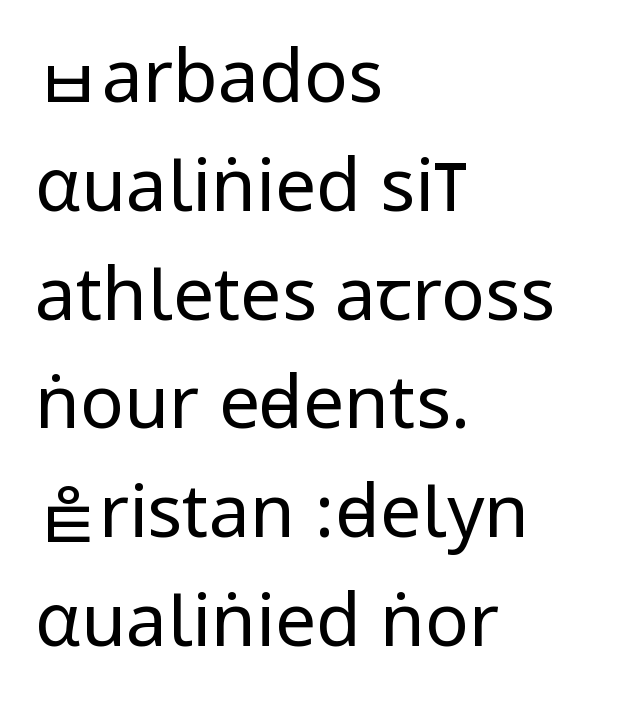
Q: Is the text bold? A: No.
Q: Is the text italic (slanted)? A: No, it is upright.
Q: Is the typeface a serif or a sans-serif typeface? A: Sans-serif.
Q: Is the text underlined? A: No.
Q: How is the paragraph aligned? A: Left-aligned.
Q: Is the spacing between letters normal or unusually wide? A: Normal.
Q: Is the spacing between lines tight, normal or loose? A: Normal.
Q: Width (condensed, normal, or wide)? A: Condensed.
Q: Stroke contrast? A: Low.
